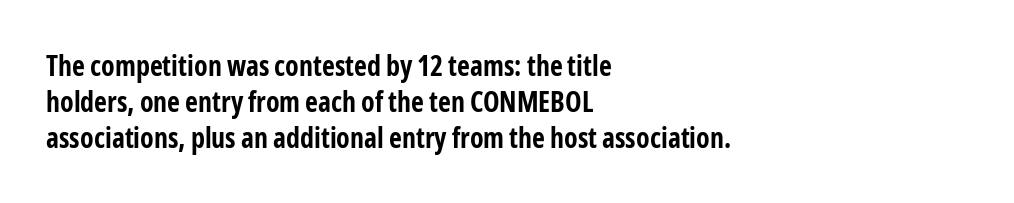
The image shows 28 px bold, condensed sans-serif type, upright; set left-aligned, normal line spacing (1.28x), normal letter spacing, not underlined; low stroke contrast and a medium x-height.
